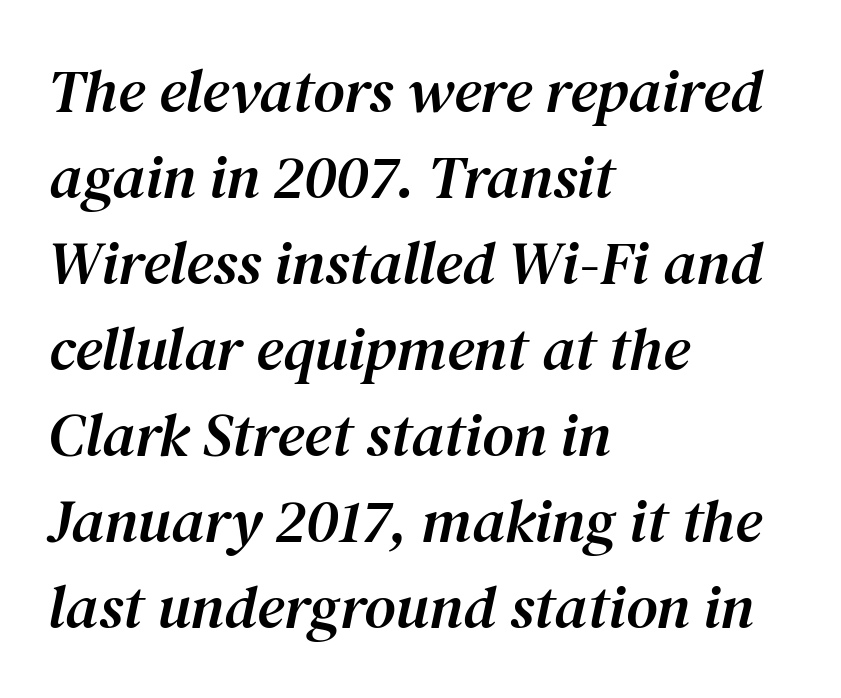
Q: Is the text italic (slanted)? A: Yes, it leans right by about 12 degrees.
Q: Is the typeface a serif or a sans-serif typeface? A: Serif.
Q: Is the text underlined? A: No.
Q: How is the paragraph aligned? A: Left-aligned.
Q: Is the spacing between letters normal or unusually wide? A: Normal.
Q: Is the spacing between lines tight, normal or loose? A: Normal.
Q: Width (condensed, normal, or wide)? A: Normal.
Q: Stroke contrast? A: Medium.
Q: x-height? A: Medium.
Q: Monospaced? A: No.
